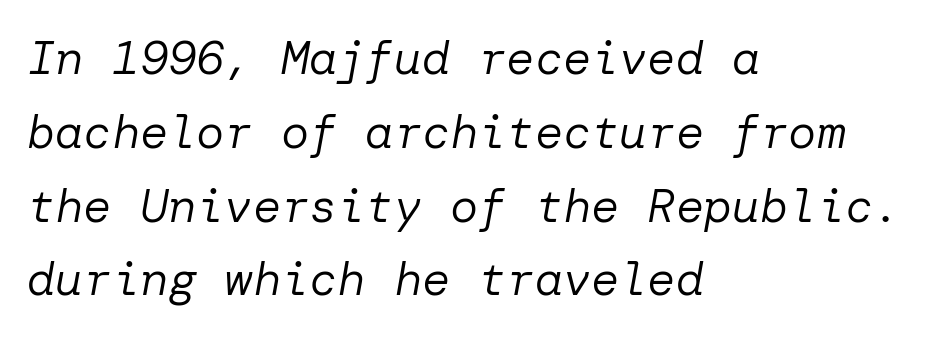
The image shows 47 px regular-weight type, italic (leaning right); set left-aligned, normal line spacing (1.57x), normal letter spacing, not underlined; low stroke contrast and a medium x-height.
